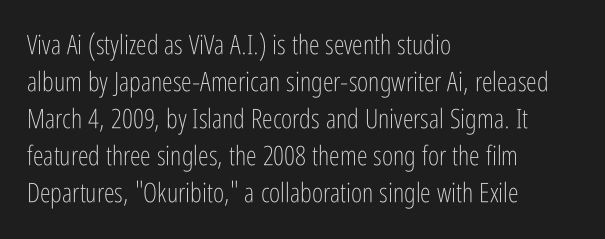
{"italic": "no", "bold": "no", "underline": "no", "align": "left", "line_spacing": "normal", "line_spacing_ratio": 1.37, "letter_spacing": "normal", "letter_spacing_em": 0.0, "glyph_px": 27}
